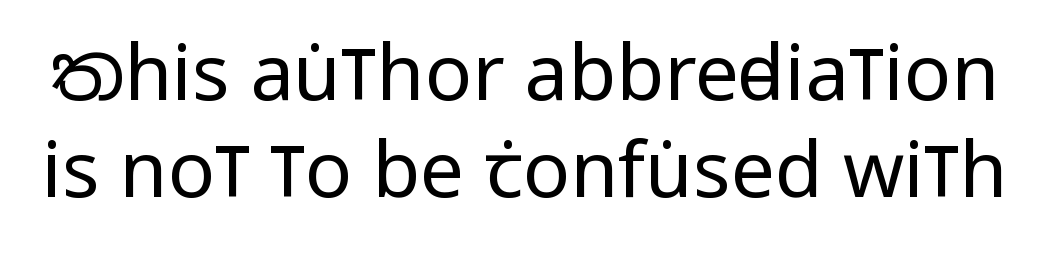
{"serif": "no", "italic": "no", "bold": "no", "weight": "regular", "width": "condensed", "stroke_contrast": "low", "x_height": "large", "monospaced": "no", "underline": "no", "line_spacing_ratio": 1.24, "letter_spacing": "normal", "letter_spacing_em": 0.0, "glyph_px": 78}
